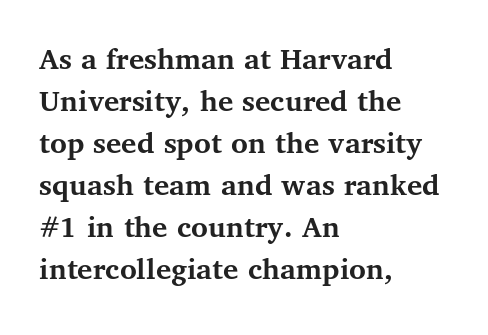
Q: Is the text bold? A: Yes.
Q: Is the text italic (slanted)? A: No, it is upright.
Q: Is the typeface a serif or a sans-serif typeface? A: Serif.
Q: Is the text underlined? A: No.
Q: How is the paragraph aligned? A: Left-aligned.
Q: Is the spacing between letters normal or unusually wide? A: Normal.
Q: Is the spacing between lines tight, normal or loose? A: Normal.
Q: Width (condensed, normal, or wide)? A: Normal.
Q: Stroke contrast? A: Medium.
Q: x-height? A: Medium.
Q: Monospaced? A: No.
